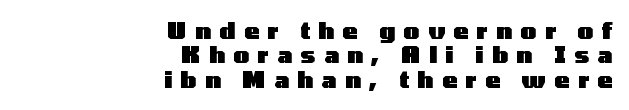
The image shows 22 px bold type, upright; set right-aligned, tight line spacing (1.11x), unusually wide letter spacing (+0.39 em), not underlined.
